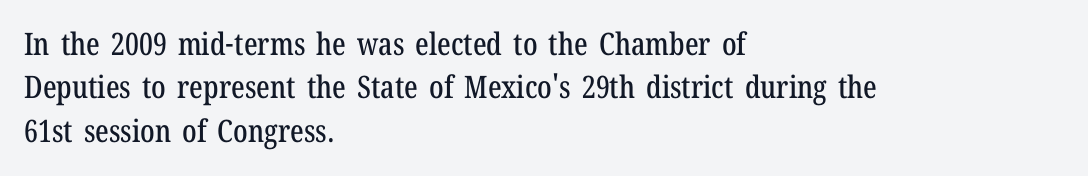
The image shows 31 px condensed serif type, upright; set left-aligned, normal line spacing (1.4x), normal letter spacing, not underlined; low stroke contrast and a medium x-height.
